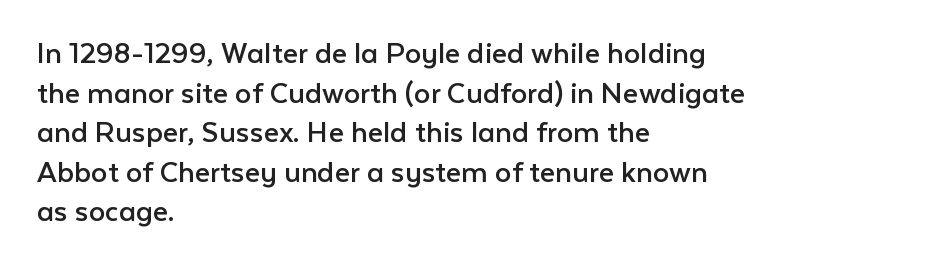
The image shows 33 px regular-weight sans-serif type, upright; set left-aligned, line spacing 1.2x, normal letter spacing, not underlined; low stroke contrast and a medium x-height.
